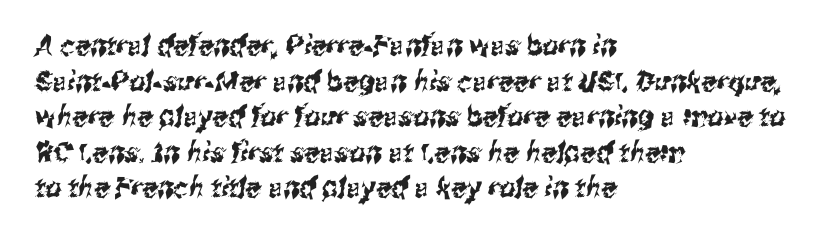
Rule under the text: the space is simply empty. Regular leading. Character widths vary here, with narrow letters taking less room than wide ones. A sans-serif font was chosen for this passage. The line texture is even and compact thanks to regular tracking.
